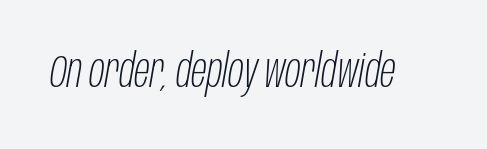
Q: Is the text bold? A: No.
Q: Is the text italic (slanted)? A: Yes, it leans right by about 10 degrees.
Q: Is the text underlined? A: No.
Q: Is the spacing between letters normal or unusually wide? A: Normal.
Q: Width (condensed, normal, or wide)? A: Condensed.
Q: Stroke contrast? A: Low.
Q: x-height? A: Large.
Q: Monospaced? A: No.
